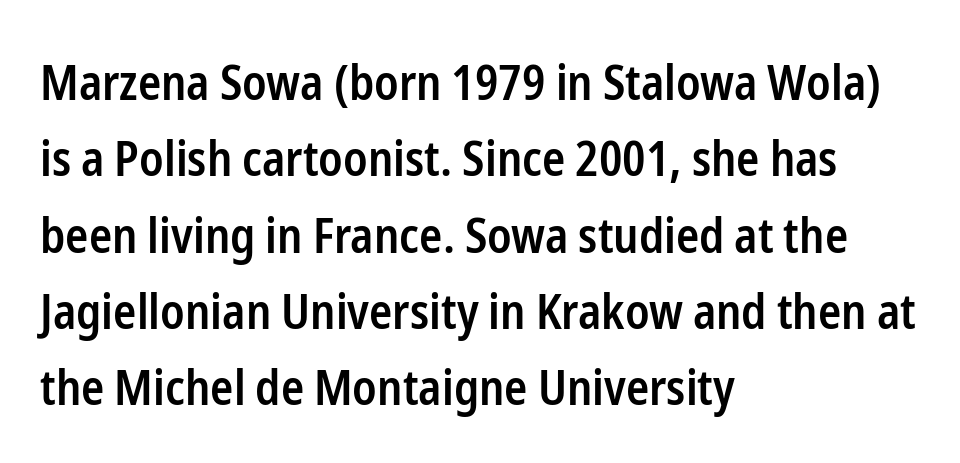
{"serif": "no", "italic": "no", "bold": "semi", "weight": "semibold", "width": "condensed", "stroke_contrast": "low", "x_height": "medium", "monospaced": "no", "underline": "no", "align": "left", "line_spacing": "normal", "line_spacing_ratio": 1.59, "letter_spacing": "normal", "letter_spacing_em": 0.0, "glyph_px": 48}
